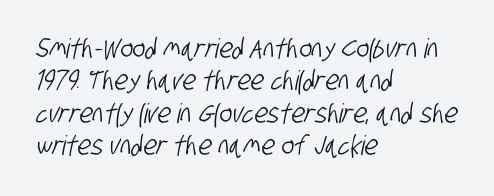
{"underline": "no", "align": "left", "line_spacing_ratio": 1.2, "letter_spacing": "normal", "letter_spacing_em": 0.0, "glyph_px": 27}
